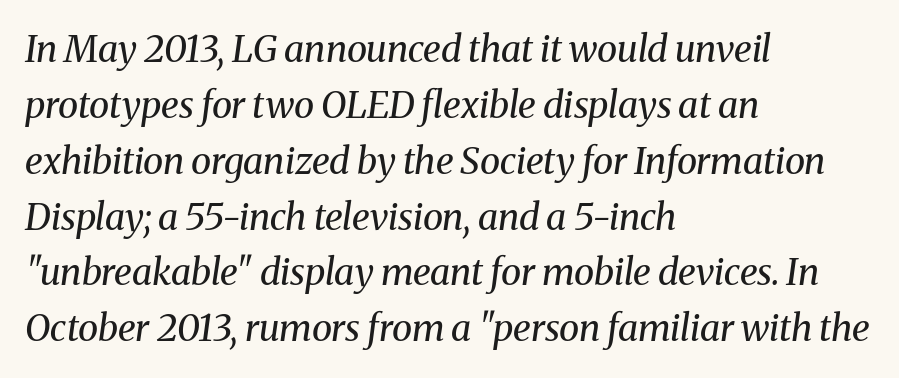
Note the varied advance widths — an 'i' is clearly narrower than an 'm'. The typeface has the unassuming heft of standard copy or less. What kind of face is this? One with serifs. Slant detected: the letters are inclined. Rows of type keep a routine distance in the vertical direction. Nothing unusual about the tracking: characters are spaced as the font intends.
